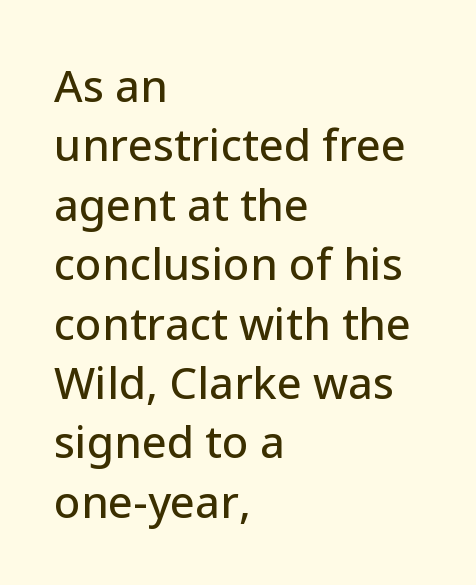
The image shows 44 px sans-serif type, upright; set left-aligned, normal line spacing (1.35x), normal letter spacing, not underlined; low stroke contrast and a medium x-height.
